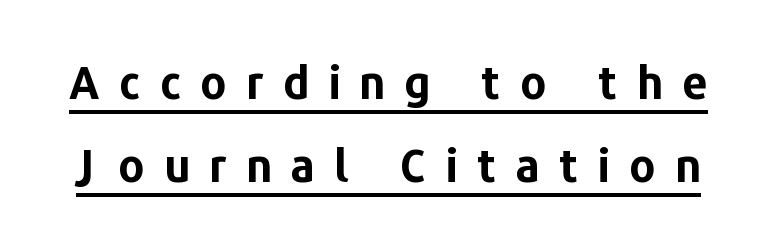
The image shows 45 px bold sans-serif type, upright; set line spacing 1.85x, unusually wide letter spacing (+0.42 em), underlined; low stroke contrast and a medium x-height.
